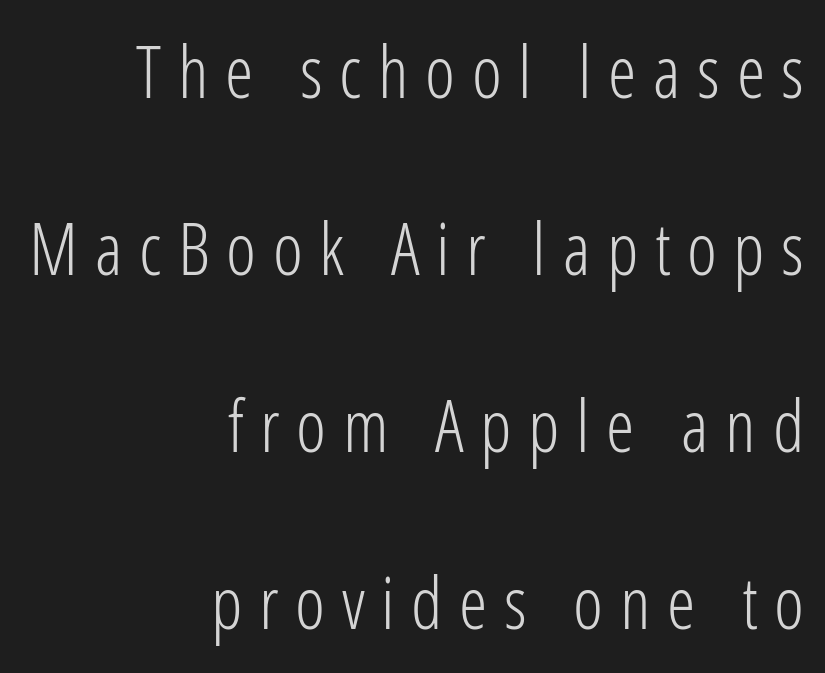
Q: Is the text bold? A: No.
Q: Is the text italic (slanted)? A: No, it is upright.
Q: Is the typeface a serif or a sans-serif typeface? A: Sans-serif.
Q: Is the text underlined? A: No.
Q: How is the paragraph aligned? A: Right-aligned.
Q: Is the spacing between letters normal or unusually wide? A: Unusually wide.
Q: Is the spacing between lines tight, normal or loose? A: Loose.
Q: Width (condensed, normal, or wide)? A: Condensed.
Q: Stroke contrast? A: Low.
Q: x-height? A: Medium.
Q: Monospaced? A: No.
